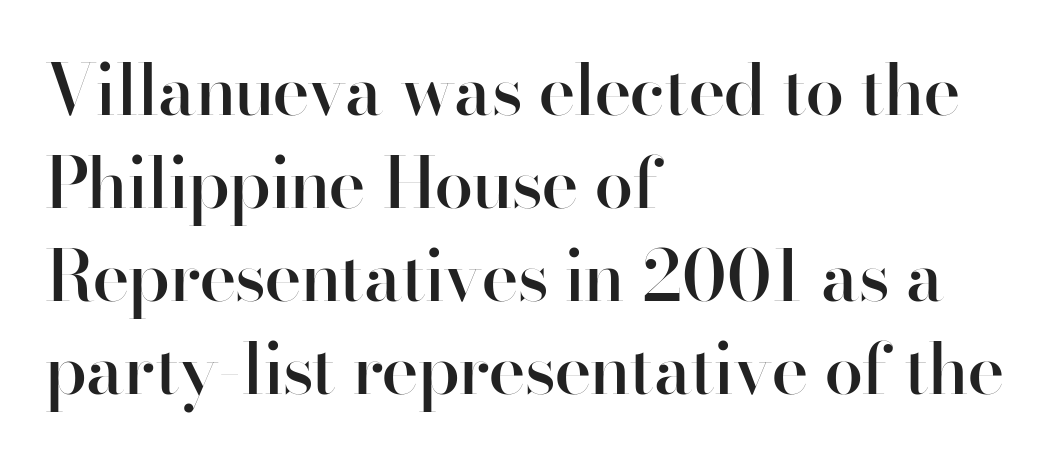
The lines sit at an ordinary, default distance from one another. Just letters on the line, the space beneath them empty. Glyph-to-glyph distance matches everyday printed text. The font family rendered here belongs to the sans-serif group. Line beginnings align vertically; line endings do not. The letters advance in unequal steps, a hallmark of proportional type.
